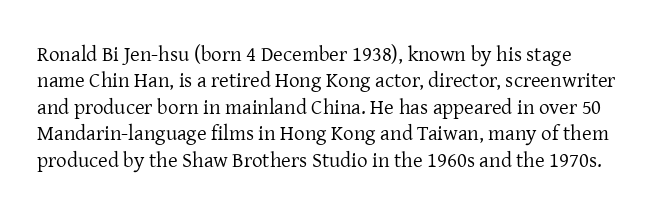
{"italic": "no", "bold": "no", "underline": "no", "line_spacing": "normal", "line_spacing_ratio": 1.26, "letter_spacing": "normal", "letter_spacing_em": 0.0, "glyph_px": 21}
